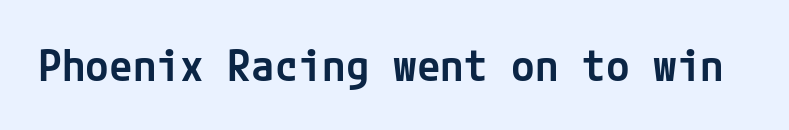
{"serif": "no", "italic": "no", "bold": "semi", "weight": "semibold", "width": "normal", "stroke_contrast": "low", "x_height": "medium", "underline": "no", "letter_spacing": "normal", "letter_spacing_em": 0.0, "glyph_px": 43}
